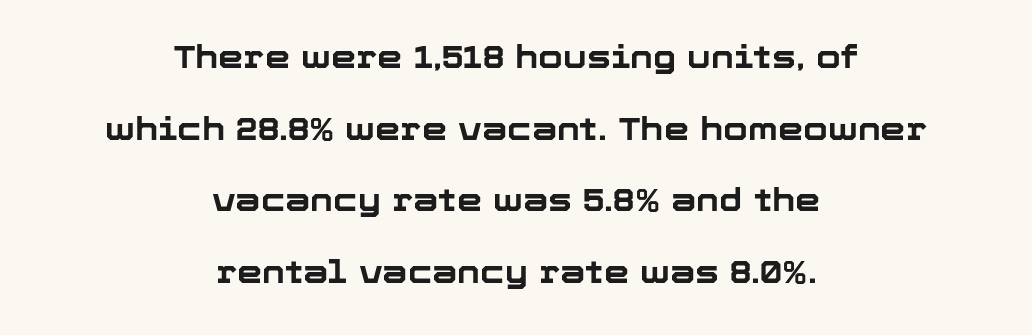
{"serif": "no", "italic": "no", "bold": "yes", "weight": "bold", "width": "normal", "stroke_contrast": "low", "x_height": "medium", "monospaced": "no", "underline": "no", "align": "center", "line_spacing": "loose", "line_spacing_ratio": 2.24, "letter_spacing": "normal", "letter_spacing_em": 0.0, "glyph_px": 32}
